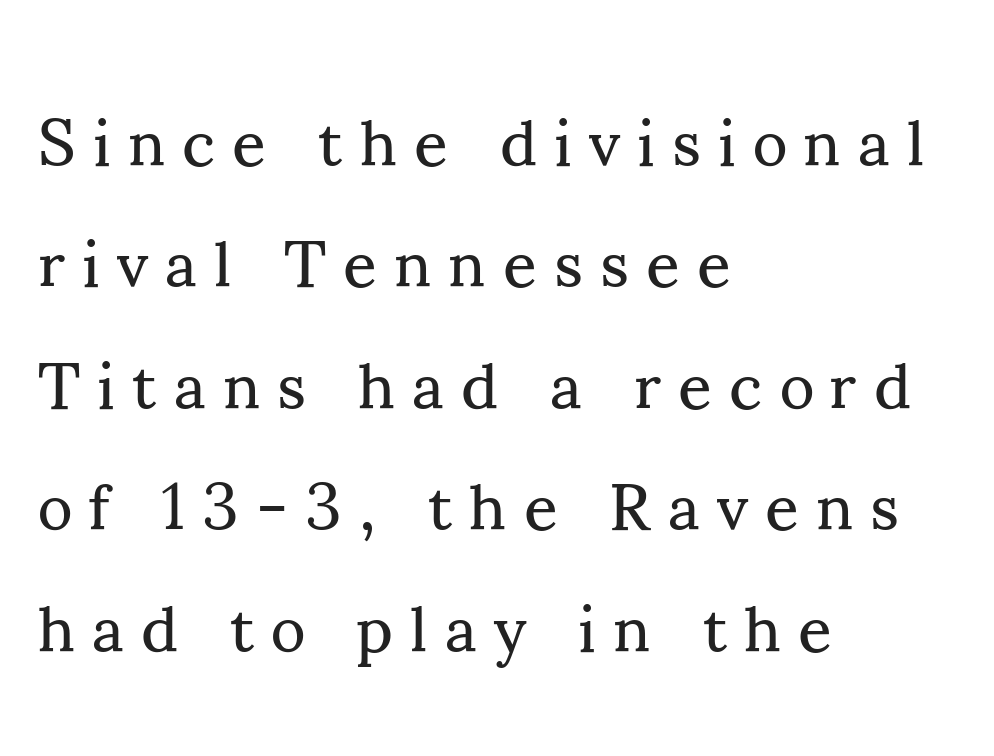
The image shows 66 px regular-weight serif type, upright; set left-aligned, line spacing 1.84x, unusually wide letter spacing (+0.26 em), not underlined; medium stroke contrast and a small x-height.
